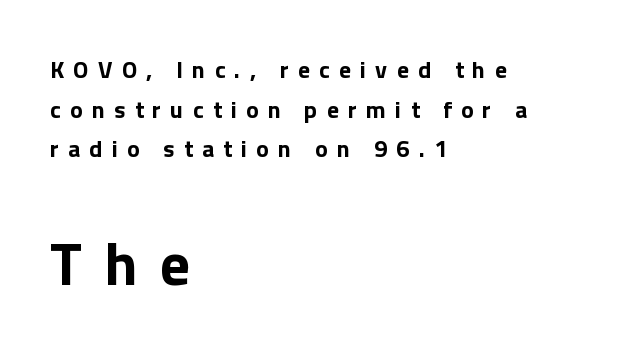
{"serif": "no", "italic": "no", "bold": "yes", "weight": "bold", "width": "normal", "stroke_contrast": "low", "x_height": "medium", "monospaced": "no", "underline": "no", "align": "left", "line_spacing": "normal", "line_spacing_ratio": 1.65, "letter_spacing": "wide", "letter_spacing_em": 0.38, "larger_block": "second", "size_ratio": 2.5, "glyph_px": 60}
